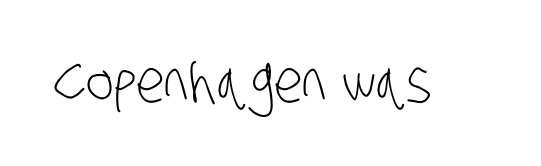
Is this a heavy cut? Hardly; it is regular or lighter. Think of a printed novel: that variable character pitch is what you see here. The letters sit at their default tracking, neither squeezed nor spread. A bare baseline throughout the passage. To sum up the face: it is a sans, with no serifs.
